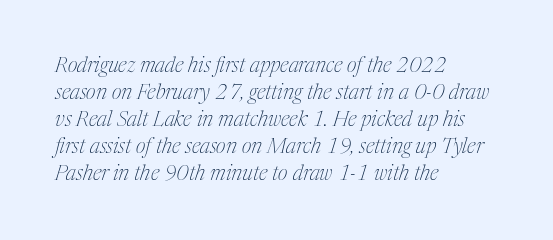
Q: Is the text bold? A: No.
Q: Is the text italic (slanted)? A: Yes, it leans right by about 17 degrees.
Q: Is the text underlined? A: No.
Q: How is the paragraph aligned? A: Left-aligned.
Q: Is the spacing between letters normal or unusually wide? A: Normal.
Q: Is the spacing between lines tight, normal or loose? A: Normal.
